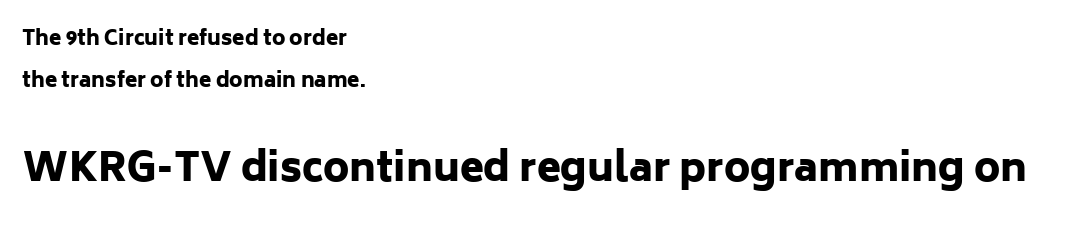
Q: Is the text bold? A: Yes.
Q: Is the text italic (slanted)? A: No, it is upright.
Q: Is the typeface a serif or a sans-serif typeface? A: Sans-serif.
Q: Is the text underlined? A: No.
Q: How is the paragraph aligned? A: Left-aligned.
Q: Is the spacing between letters normal or unusually wide? A: Normal.
Q: Is the spacing between lines tight, normal or loose? A: Loose.
Q: Which block of text is set in a larger size, the first (top) or the second (bottom)? A: The second (bottom) one.
Q: Width (condensed, normal, or wide)? A: Normal.
Q: Stroke contrast? A: Low.
Q: x-height? A: Medium.
Q: Monospaced? A: No.
